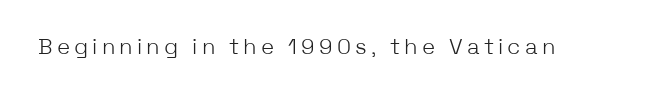
Q: Is the text bold? A: No.
Q: Is the text italic (slanted)? A: No, it is upright.
Q: Is the text underlined? A: No.
